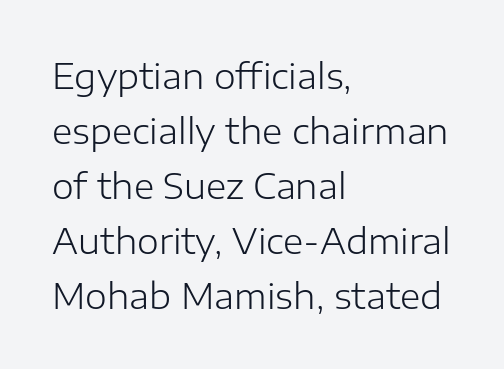
The characters display no serif detailing; their extremities are plain. Default kerning and tracking; the words read as compact shapes. The specimen reads as upright at a glance. The compositor pushed each line to the left boundary. Regarding leading, the lines here are spaced in the standard way. This reads as an unemphasized weight, regular at the heaviest.
